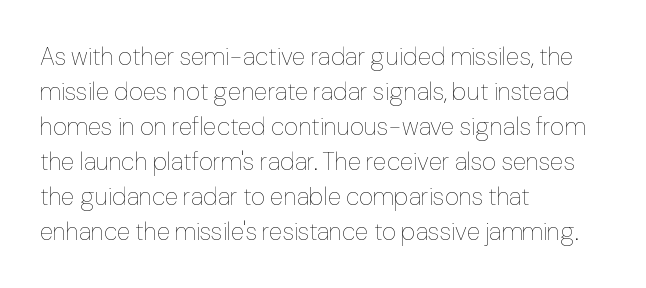
Q: Is the text bold? A: No.
Q: Is the text italic (slanted)? A: No, it is upright.
Q: Is the text underlined? A: No.
Q: How is the paragraph aligned? A: Left-aligned.
Q: Is the spacing between letters normal or unusually wide? A: Normal.
Q: Is the spacing between lines tight, normal or loose? A: Normal.
